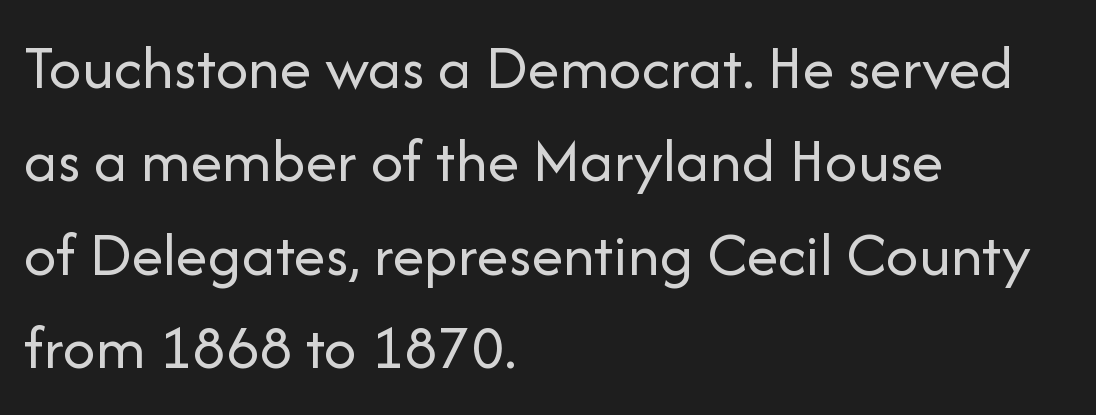
{"serif": "no", "italic": "no", "bold": "no", "weight": "regular", "width": "normal", "stroke_contrast": "low", "x_height": "medium", "monospaced": "no", "underline": "no", "align": "left", "line_spacing": "normal", "line_spacing_ratio": 1.46, "letter_spacing": "normal", "letter_spacing_em": 0.0, "glyph_px": 64}
